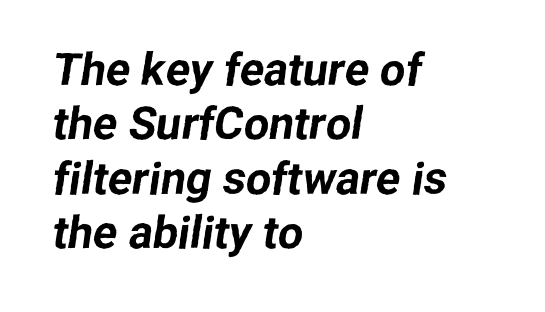
{"serif": "no", "width": "normal", "stroke_contrast": "low", "x_height": "medium", "monospaced": "no", "underline": "no", "align": "left", "line_spacing_ratio": 1.21, "letter_spacing": "normal", "letter_spacing_em": 0.0, "glyph_px": 45}
